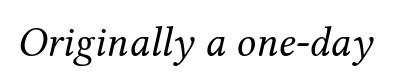
{"serif": "yes", "italic": "yes", "lean": "right", "slant_degrees": 12, "bold": "no", "weight": "regular", "width": "normal", "stroke_contrast": "medium", "x_height": "medium", "monospaced": "no", "underline": "no", "letter_spacing": "normal", "letter_spacing_em": 0.0, "glyph_px": 43}
